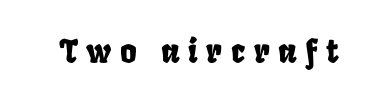
The image shows 32 px condensed type; set unusually wide letter spacing (+0.27 em), not underlined; low stroke contrast and a large x-height.
